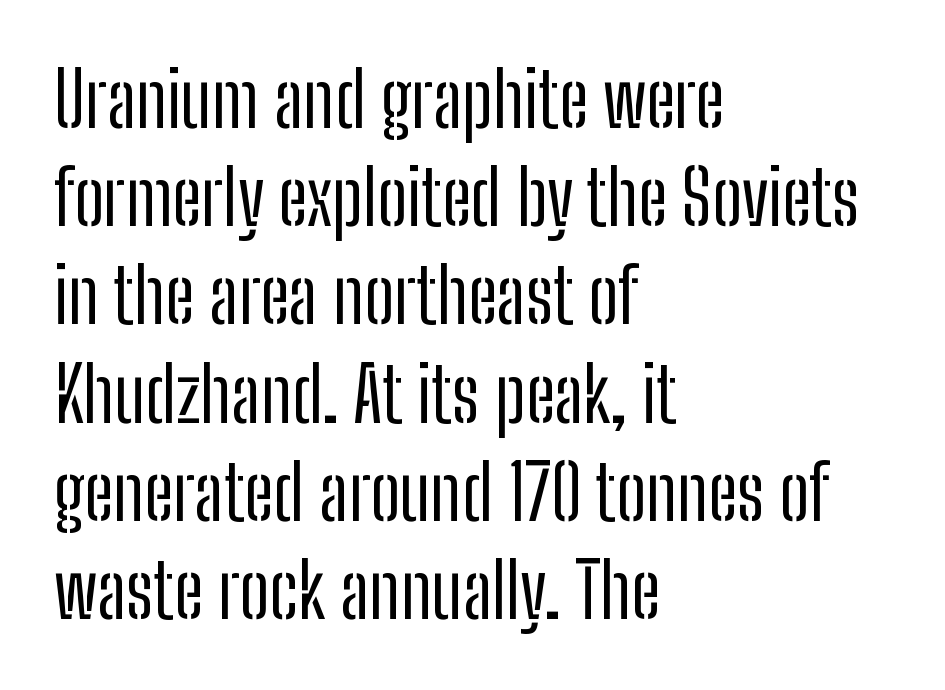
{"serif": "no", "italic": "no", "bold": "no", "weight": "regular", "width": "condensed", "stroke_contrast": "low", "x_height": "medium", "monospaced": "no", "underline": "no", "align": "left", "line_spacing": "normal", "line_spacing_ratio": 1.31, "letter_spacing": "normal", "letter_spacing_em": 0.0, "glyph_px": 75}
